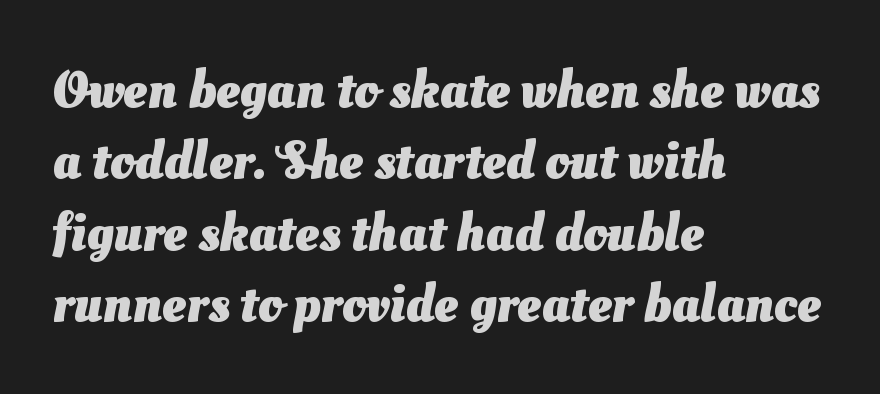
{"serif": "no", "bold": "yes", "weight": "heavy", "width": "normal", "stroke_contrast": "medium", "x_height": "small", "monospaced": "no", "underline": "no", "align": "left", "line_spacing": "normal", "line_spacing_ratio": 1.32, "letter_spacing": "normal", "letter_spacing_em": 0.0, "glyph_px": 54}
